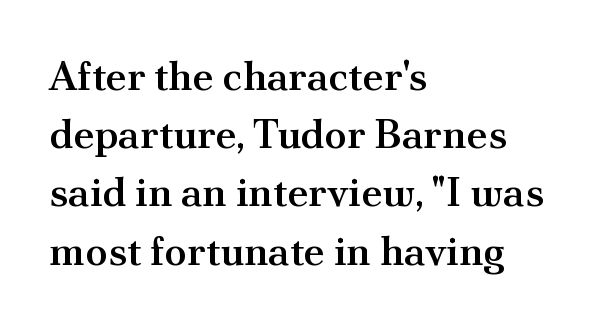
{"serif": "yes", "italic": "no", "bold": "semi", "weight": "semibold", "width": "normal", "stroke_contrast": "medium", "x_height": "small", "monospaced": "no", "underline": "no", "align": "left", "line_spacing": "normal", "line_spacing_ratio": 1.42, "letter_spacing": "normal", "letter_spacing_em": 0.0, "glyph_px": 41}
